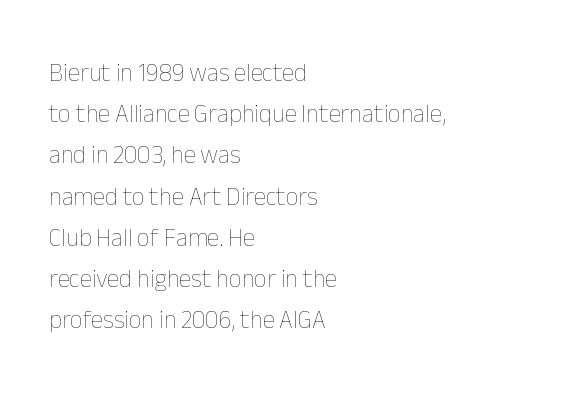
Q: Is the text bold? A: No.
Q: Is the text italic (slanted)? A: No, it is upright.
Q: Is the text underlined? A: No.
Q: How is the paragraph aligned? A: Left-aligned.
Q: Is the spacing between letters normal or unusually wide? A: Normal.
Q: Is the spacing between lines tight, normal or loose? A: Normal.
